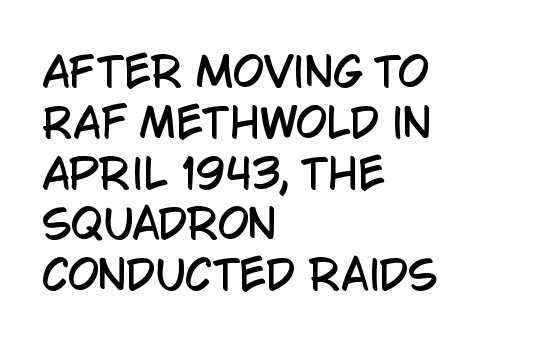
The tracking reads as untouched default to a designer's eye. Teacher's note: observe the even left margin — that is flush-left alignment. The passage shown is typed in a proportional face where columns would drift. These lines are composed in type without serifs.
